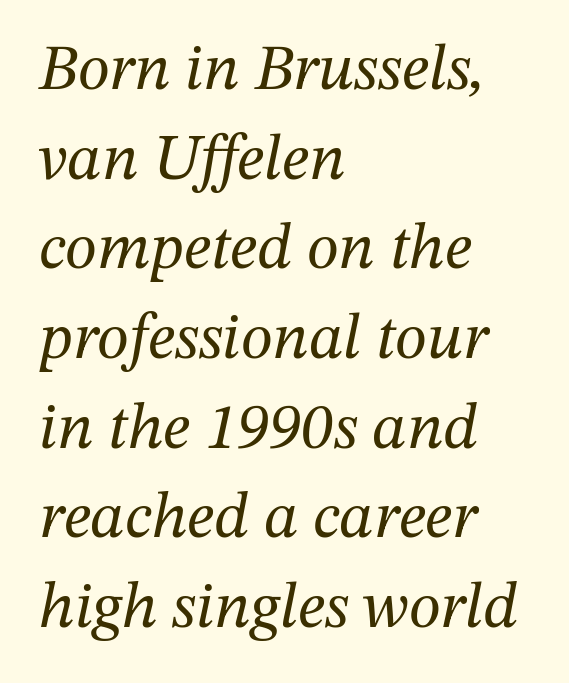
Typographically, this falls in the serif category. The designer left line spacing at the default. Caption: standard tracking, unaltered. On a weight scale, this lands at 450 or below. Do the characters align in a grid? No, the font is proportional.
